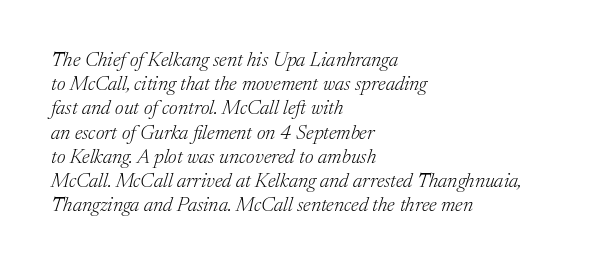
Q: Is the text bold? A: No.
Q: Is the text italic (slanted)? A: Yes, it leans right by about 17 degrees.
Q: Is the text underlined? A: No.
Q: How is the paragraph aligned? A: Left-aligned.
Q: Is the spacing between letters normal or unusually wide? A: Normal.
